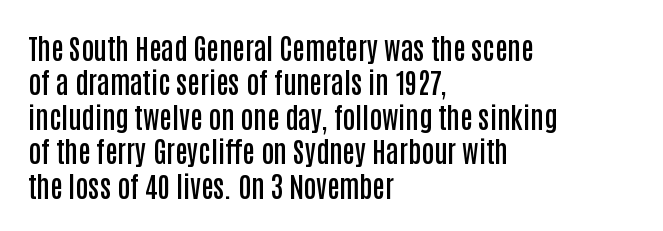
The image shows 28 px semibold, condensed sans-serif type, upright; set left-aligned, line spacing 1.23x, normal letter spacing, not underlined; low stroke contrast and a large x-height.
